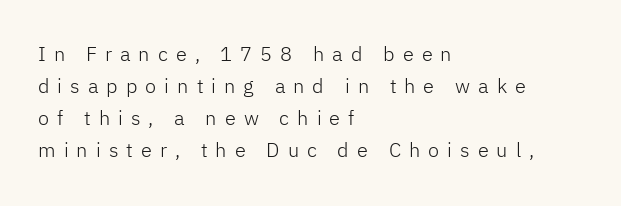
Q: Is the text bold? A: No.
Q: Is the text italic (slanted)? A: No, it is upright.
Q: Is the text underlined? A: No.
Q: How is the paragraph aligned? A: Left-aligned.
Q: Is the spacing between letters normal or unusually wide? A: Unusually wide.
Q: Is the spacing between lines tight, normal or loose? A: Normal.
